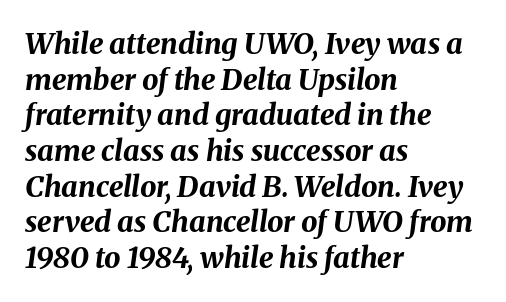
The image shows 29 px bold type, italic (leaning right); set left-aligned, line spacing 1.23x, normal letter spacing, not underlined; medium stroke contrast and a medium x-height.
